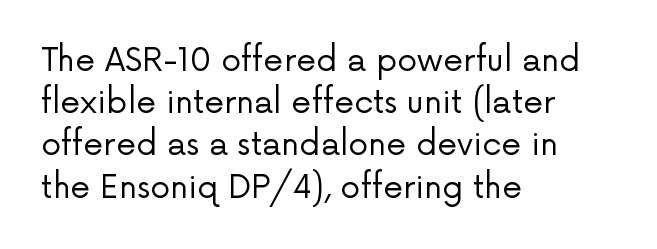
Q: Is the text bold? A: No.
Q: Is the text italic (slanted)? A: No, it is upright.
Q: Is the typeface a serif or a sans-serif typeface? A: Sans-serif.
Q: Is the text underlined? A: No.
Q: How is the paragraph aligned? A: Left-aligned.
Q: Is the spacing between letters normal or unusually wide? A: Normal.
Q: Is the spacing between lines tight, normal or loose? A: Normal.
Q: Width (condensed, normal, or wide)? A: Normal.
Q: Stroke contrast? A: Low.
Q: x-height? A: Medium.
Q: Monospaced? A: No.
